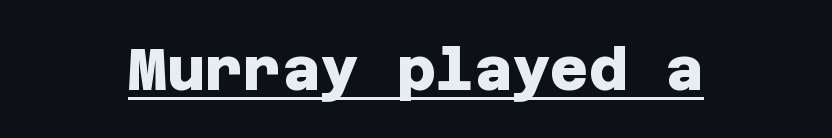
Q: Is the text bold? A: Yes.
Q: Is the typeface a serif or a sans-serif typeface? A: Sans-serif.
Q: Is the text underlined? A: Yes.
Q: Is the spacing between letters normal or unusually wide? A: Normal.
Q: Width (condensed, normal, or wide)? A: Normal.
Q: Stroke contrast? A: Low.
Q: x-height? A: Large.
